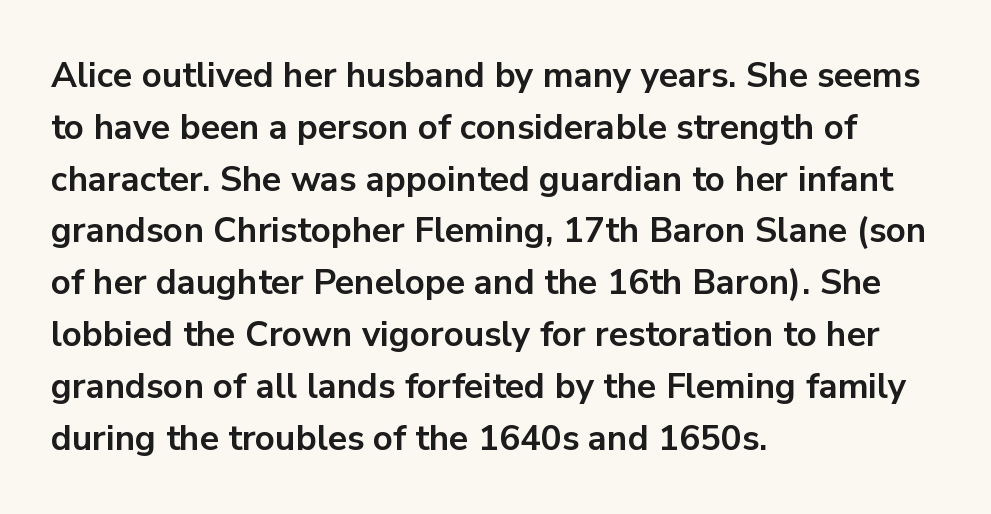
Q: Is the text bold? A: Yes.
Q: Is the text italic (slanted)? A: No, it is upright.
Q: Is the typeface a serif or a sans-serif typeface? A: Sans-serif.
Q: Is the text underlined? A: No.
Q: How is the paragraph aligned? A: Left-aligned.
Q: Is the spacing between letters normal or unusually wide? A: Normal.
Q: Is the spacing between lines tight, normal or loose? A: Normal.
Q: Width (condensed, normal, or wide)? A: Normal.
Q: Stroke contrast? A: Low.
Q: x-height? A: Medium.
Q: Monospaced? A: No.
